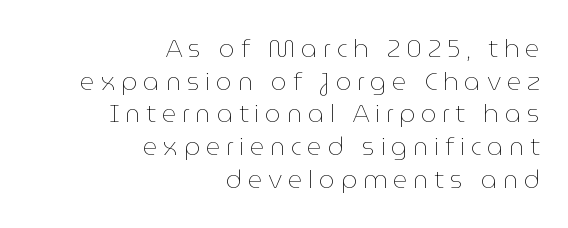
{"italic": "no", "bold": "no", "underline": "no", "align": "right", "line_spacing": "normal", "line_spacing_ratio": 1.31, "letter_spacing": "wide", "letter_spacing_em": 0.23, "glyph_px": 25}
